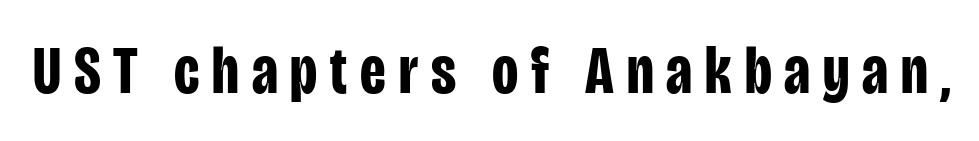
{"serif": "no", "italic": "no", "bold": "yes", "weight": "bold", "width": "condensed", "stroke_contrast": "low", "x_height": "large", "monospaced": "no", "underline": "no", "glyph_px": 68}
